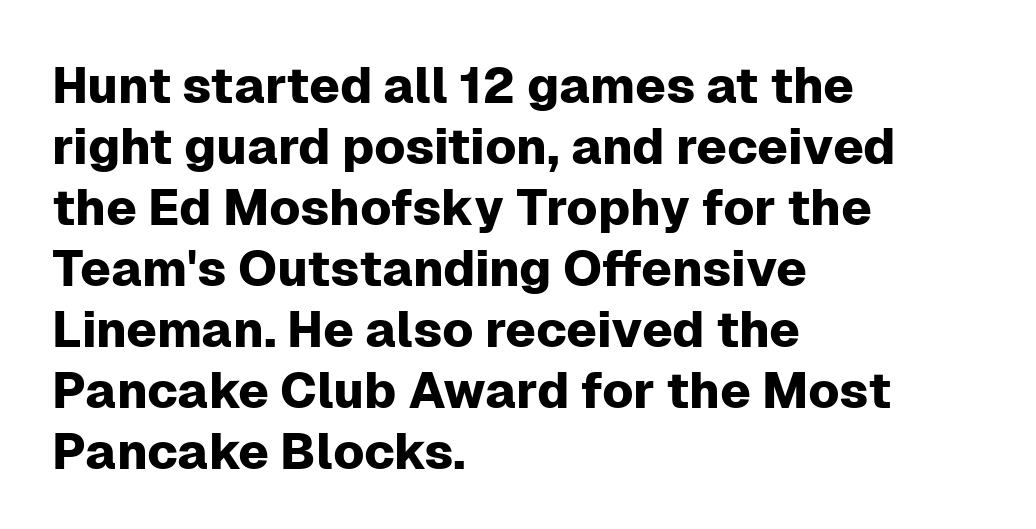
Q: Is the text italic (slanted)? A: No, it is upright.
Q: Is the typeface a serif or a sans-serif typeface? A: Sans-serif.
Q: Is the text underlined? A: No.
Q: How is the paragraph aligned? A: Left-aligned.
Q: Is the spacing between letters normal or unusually wide? A: Normal.
Q: Width (condensed, normal, or wide)? A: Normal.
Q: Stroke contrast? A: Low.
Q: x-height? A: Medium.
Q: Monospaced? A: No.
